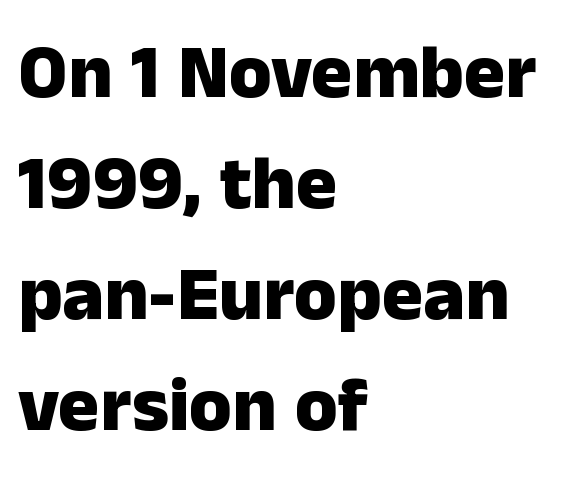
The image shows 77 px heavy sans-serif type, upright; set left-aligned, normal line spacing (1.44x), normal letter spacing, not underlined; low stroke contrast and a medium x-height.
